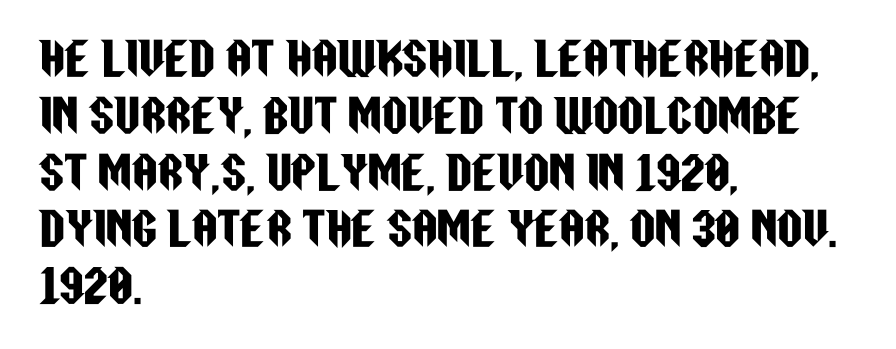
The image shows 44 px condensed sans-serif type, upright; set left-aligned, normal line spacing (1.29x), normal letter spacing, not underlined; low stroke contrast and a large x-height.
